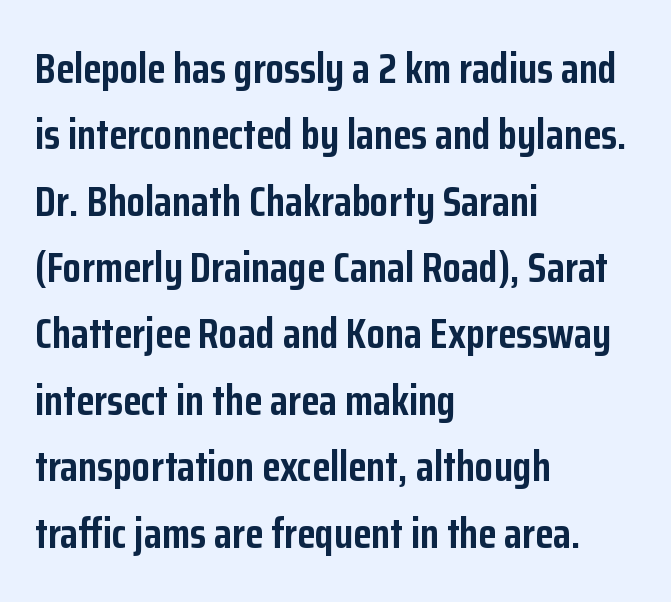
Q: Is the text bold? A: Yes.
Q: Is the text italic (slanted)? A: No, it is upright.
Q: Is the typeface a serif or a sans-serif typeface? A: Sans-serif.
Q: Is the text underlined? A: No.
Q: How is the paragraph aligned? A: Left-aligned.
Q: Is the spacing between letters normal or unusually wide? A: Normal.
Q: Is the spacing between lines tight, normal or loose? A: Normal.
Q: Width (condensed, normal, or wide)? A: Condensed.
Q: Stroke contrast? A: Low.
Q: x-height? A: Medium.
Q: Monospaced? A: No.
